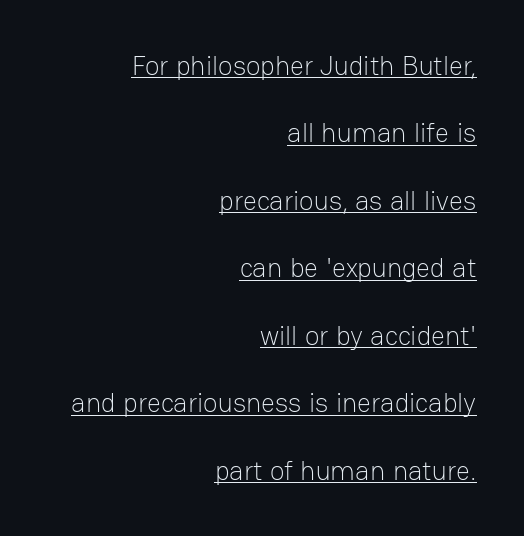
{"italic": "no", "bold": "no", "underline": "yes", "align": "right", "line_spacing": "loose", "line_spacing_ratio": 2.5, "letter_spacing": "normal", "letter_spacing_em": 0.0, "glyph_px": 27}
